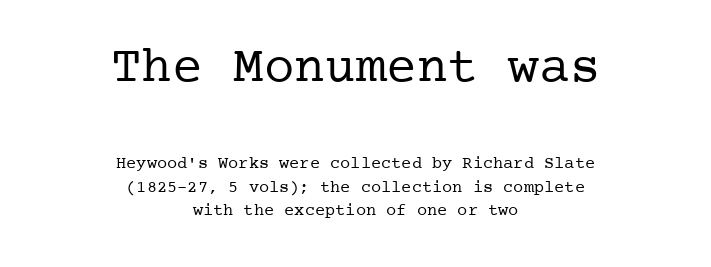
The image shows 51 px regular-weight serif type, upright; set centered, normal line spacing (1.38x), normal letter spacing, not underlined; the first (top) block is 3.0x larger; low stroke contrast and a medium x-height.
